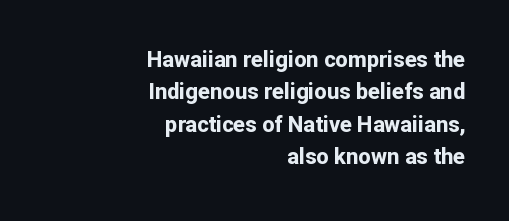
The image shows 22 px bold type, upright; set right-aligned, normal line spacing (1.47x), normal letter spacing, not underlined.
